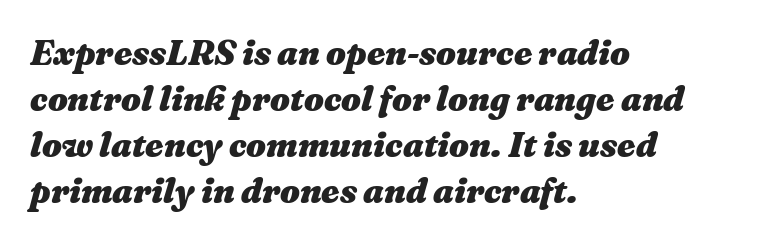
The image shows 35 px heavy type, italic (leaning right); set left-aligned, normal line spacing (1.31x), normal letter spacing, not underlined; medium stroke contrast and a medium x-height.
